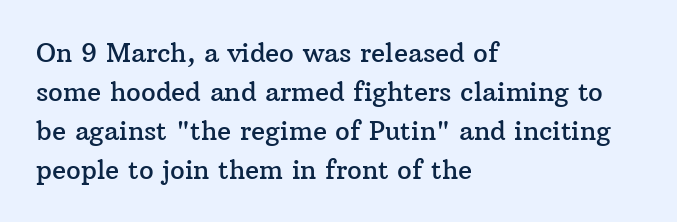
The image shows 26 px text type, upright; set left-aligned, normal line spacing (1.5x), normal letter spacing, not underlined.
